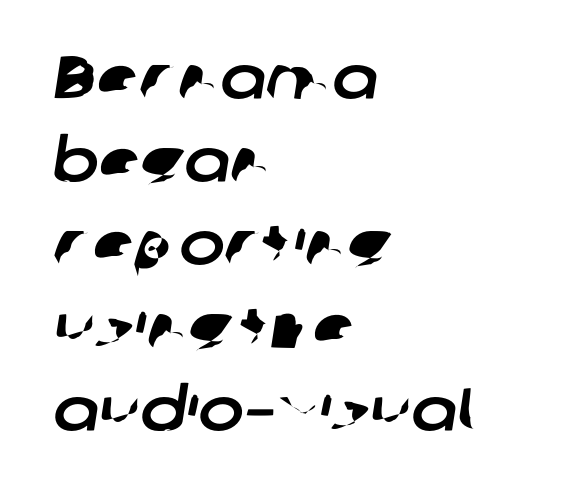
The image shows 61 px sans-serif type; set left-aligned, normal line spacing (1.36x), normal letter spacing, not underlined; low stroke contrast and a medium x-height.
